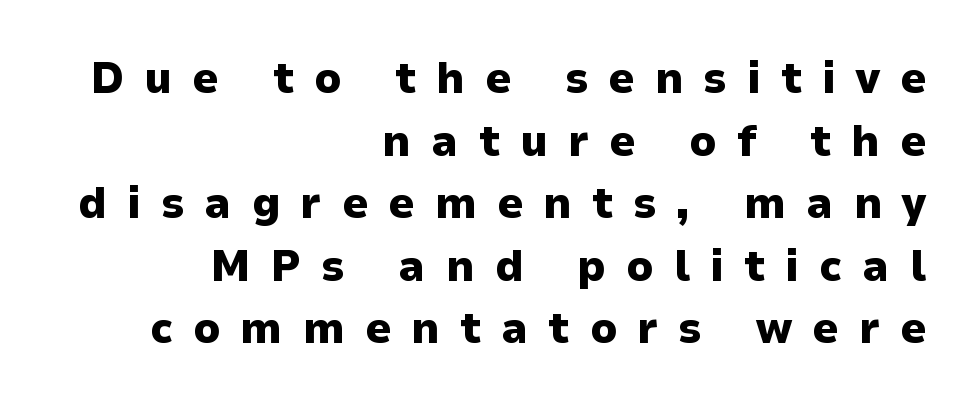
Unlike italic type, these characters show no tilt at all. The setting favours the right margin, as signatures and pull-quotes sometimes do. Note the varied advance widths — an 'i' is clearly narrower than an 'm'. The passage shown is typeset with a sans-serif family. Look at the stroke-to-counter ratio: heavy, a bold. Glyph-to-glyph distance is far greater than everyday printed text.
